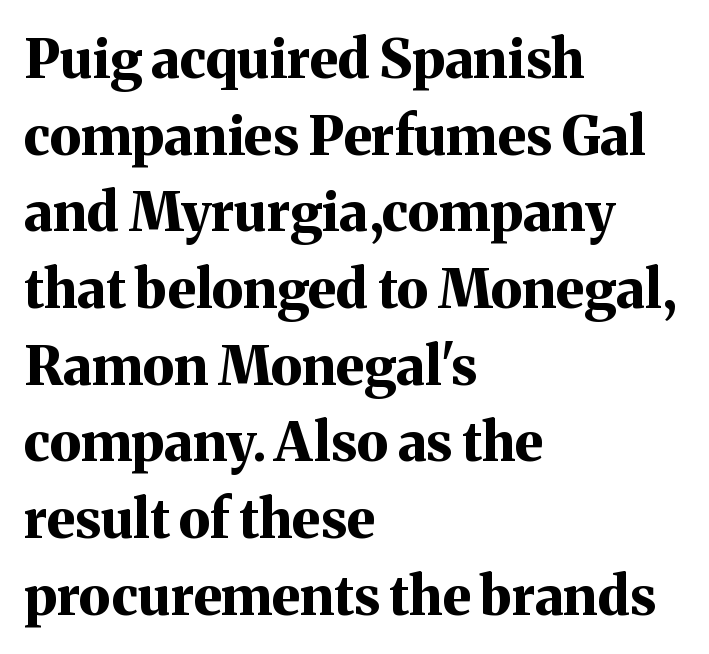
Baseline-to-baseline distance is the conventional proportion of letter height. Proportional: the letters do not fall into vertical columns. This sample uses an upright cut, with every glyph sitting square on the baseline. In terms of letterform style, serifs are clearly present.
